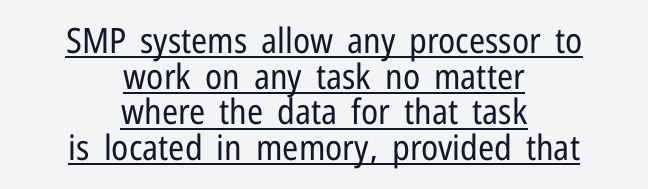
{"serif": "no", "italic": "no", "bold": "no", "weight": "regular", "width": "condensed", "stroke_contrast": "low", "x_height": "medium", "monospaced": "no", "underline": "yes", "align": "center", "line_spacing": "tight", "line_spacing_ratio": 1.02, "letter_spacing": "normal", "letter_spacing_em": 0.0, "glyph_px": 35}
